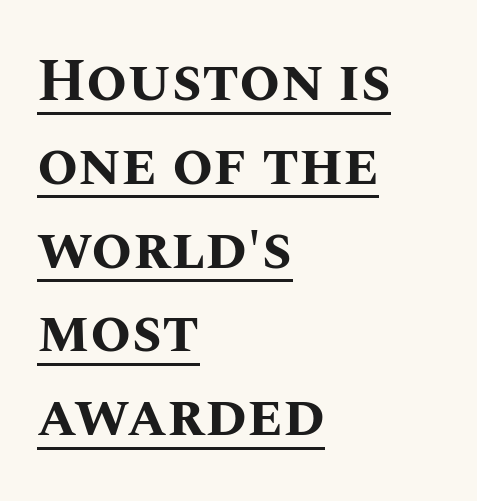
The image shows 59 px bold type, upright; set left-aligned, normal line spacing (1.42x), normal letter spacing, underlined; medium stroke contrast and a large x-height.
